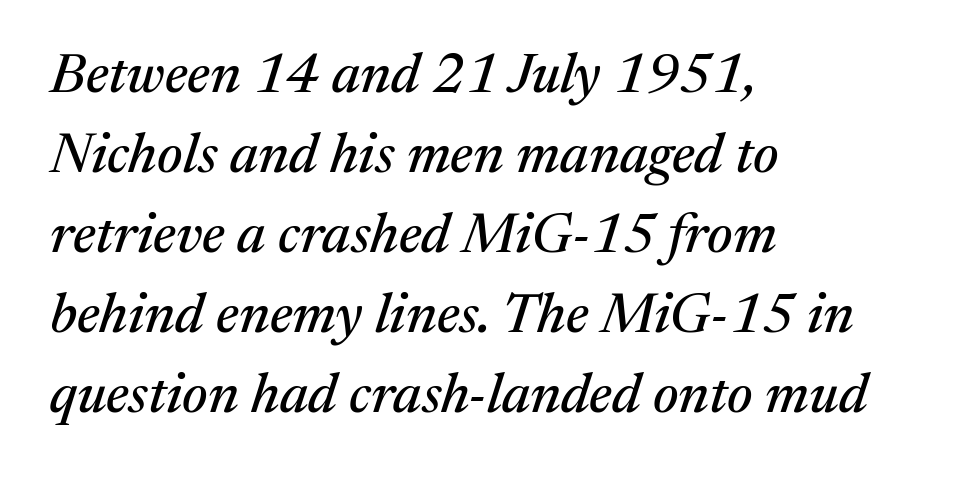
{"serif": "yes", "italic": "yes", "lean": "right", "slant_degrees": 17, "width": "normal", "stroke_contrast": "medium", "x_height": "medium", "monospaced": "no", "underline": "no", "align": "left", "line_spacing": "normal", "line_spacing_ratio": 1.43, "letter_spacing": "normal", "letter_spacing_em": 0.0, "glyph_px": 56}
